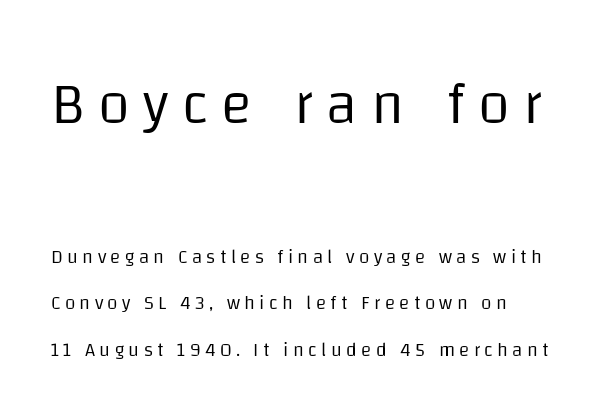
The image shows 58 px regular-weight sans-serif type, upright; set left-aligned, loose line spacing (2.44x), unusually wide letter spacing (+0.23 em), not underlined; the first (top) block is 3.05x larger; low stroke contrast and a large x-height.
